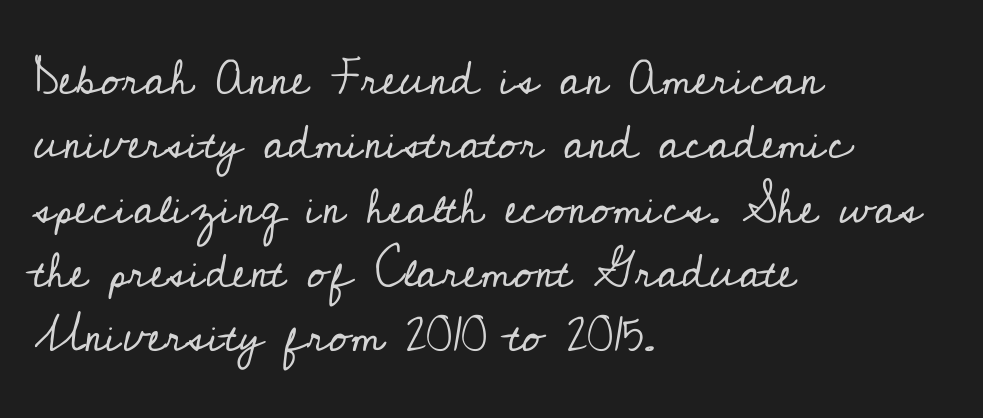
The image shows 48 px regular-weight serif type; set left-aligned, normal line spacing (1.34x), normal letter spacing, not underlined; low stroke contrast and a small x-height.
